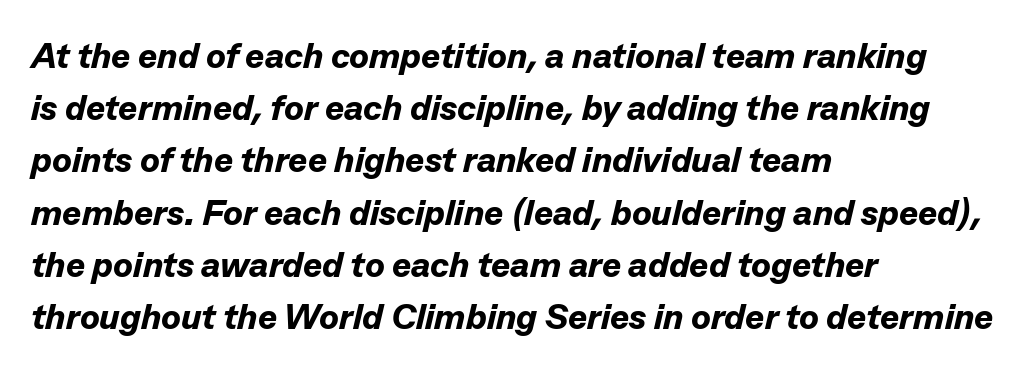
The image shows 36 px bold type, italic (leaning right); set left-aligned, normal line spacing (1.45x), normal letter spacing, not underlined; low stroke contrast and a medium x-height.
